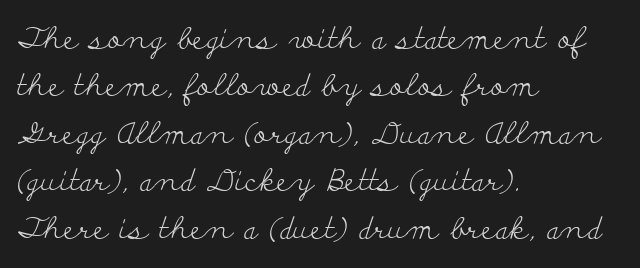
Q: Is the text bold? A: No.
Q: Is the text italic (slanted)? A: Yes.
Q: Is the typeface a serif or a sans-serif typeface? A: Serif.
Q: Is the text underlined? A: No.
Q: How is the paragraph aligned? A: Left-aligned.
Q: Is the spacing between letters normal or unusually wide? A: Normal.
Q: Is the spacing between lines tight, normal or loose? A: Normal.
Q: Width (condensed, normal, or wide)? A: Wide.
Q: Stroke contrast? A: Low.
Q: x-height? A: Small.
Q: Monospaced? A: No.
